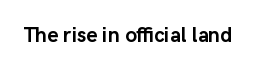
The image shows 21 px bold type, upright; set normal letter spacing, not underlined.
